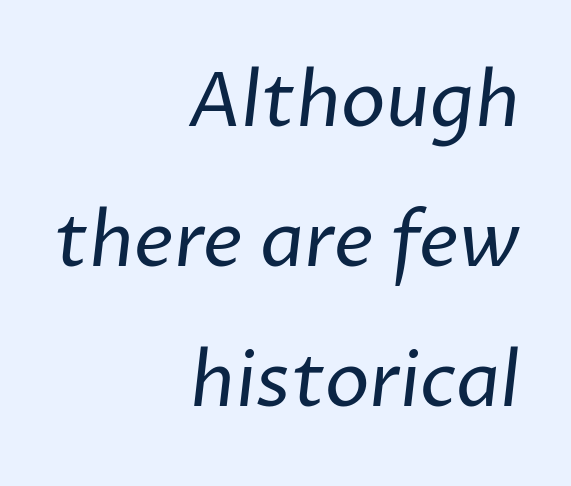
The type is set solid horizontally, with unmodified tracking. The passage shown is typed in a proportional face where columns would drift. Only glyphs here, with clear space below each row. Leftover space on each line is placed entirely before the opening word.
